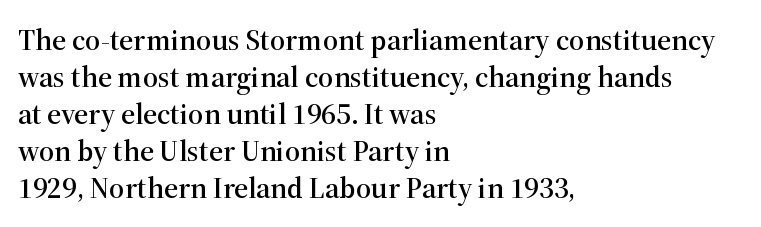
The image shows 30 px serif type, upright; set left-aligned, line spacing 1.23x, normal letter spacing, not underlined; high stroke contrast and a medium x-height.
